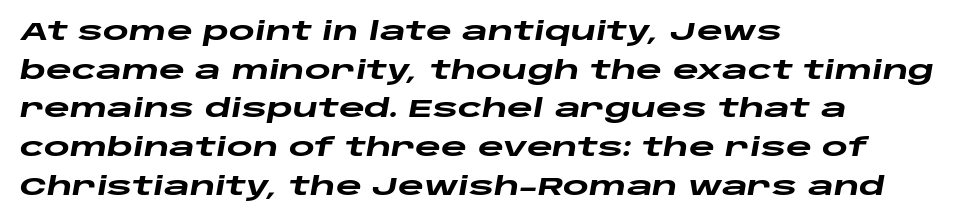
{"italic": "yes", "lean": "right", "slant_degrees": 10, "bold": "yes", "underline": "no", "align": "left", "line_spacing": "normal", "line_spacing_ratio": 1.55, "letter_spacing": "normal", "letter_spacing_em": 0.0, "glyph_px": 25}
